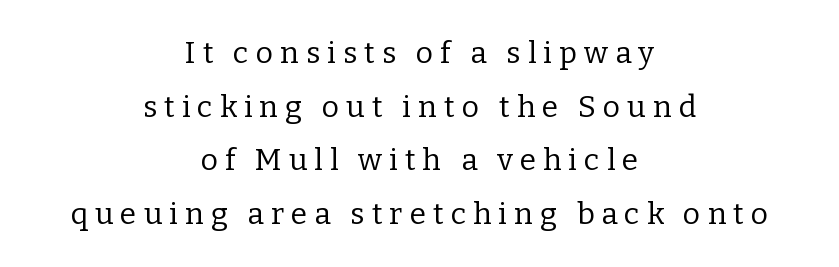
{"serif": "yes", "italic": "no", "bold": "no", "weight": "regular", "width": "normal", "stroke_contrast": "low", "x_height": "medium", "monospaced": "no", "underline": "no", "align": "center", "line_spacing_ratio": 1.79, "letter_spacing": "wide", "letter_spacing_em": 0.23, "glyph_px": 30}
